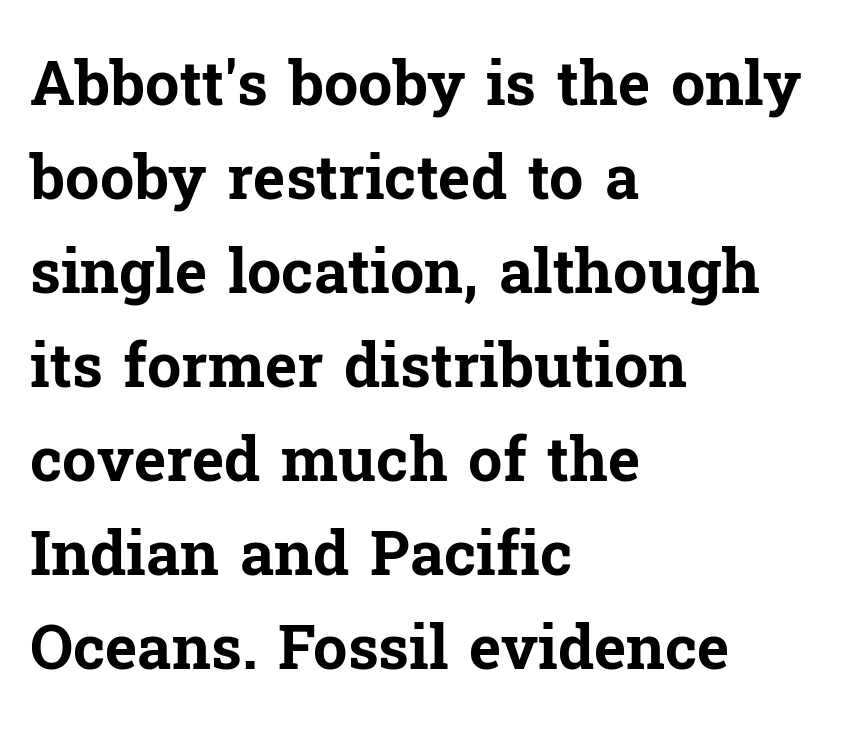
Character widths vary here, with narrow letters taking less room than wide ones. Strokes here are thick enough to call this a true bold. Horizontal bands of white between lines are of average thickness. The passage shown is typeset with a serif family.
